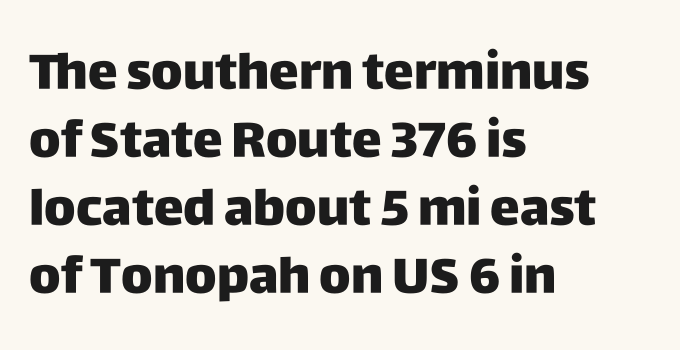
The image shows 50 px heavy sans-serif type, upright; set left-aligned, normal line spacing (1.36x), normal letter spacing, not underlined; low stroke contrast and a large x-height.
